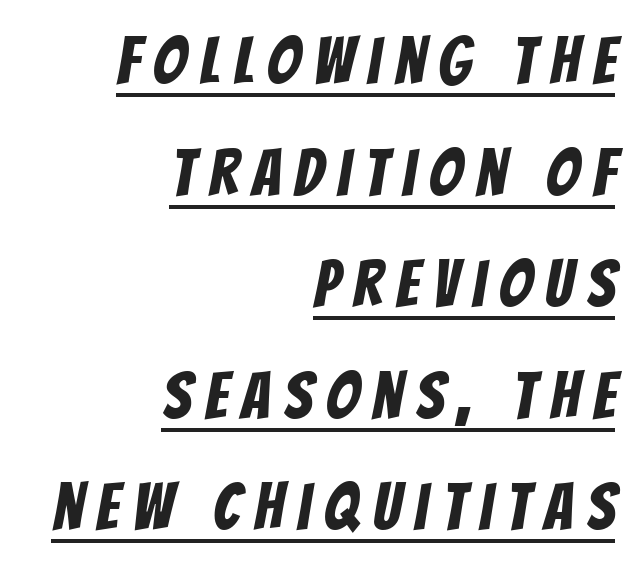
The image shows 66 px condensed sans-serif type; set right-aligned, normal line spacing (1.69x), unusually wide letter spacing (+0.21 em), underlined; low stroke contrast and a large x-height.
